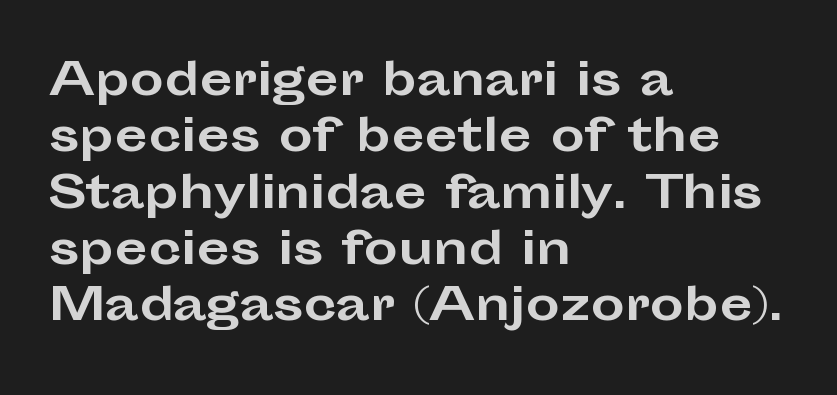
{"serif": "no", "italic": "no", "bold": "yes", "weight": "bold", "width": "wide", "stroke_contrast": "low", "x_height": "medium", "monospaced": "no", "underline": "no", "align": "left", "line_spacing": "normal", "line_spacing_ratio": 1.31, "letter_spacing": "normal", "letter_spacing_em": 0.0, "glyph_px": 43}
